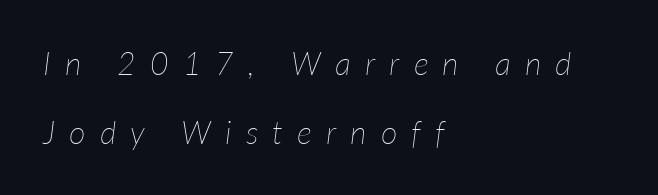
Q: Is the text bold? A: No.
Q: Is the text italic (slanted)? A: Yes, it leans right by about 7 degrees.
Q: Is the text underlined? A: No.
Q: How is the paragraph aligned? A: Left-aligned.
Q: Is the spacing between letters normal or unusually wide? A: Unusually wide.
Q: Is the spacing between lines tight, normal or loose? A: Loose.
Q: Width (condensed, normal, or wide)? A: Normal.
Q: Stroke contrast? A: Low.
Q: x-height? A: Medium.
Q: Monospaced? A: No.
